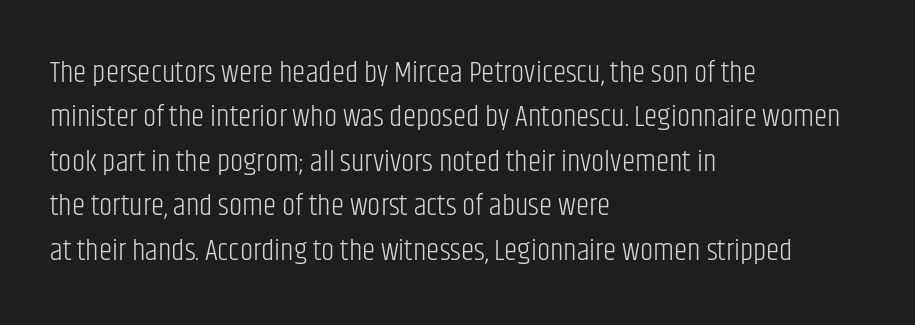
Q: Is the text bold? A: No.
Q: Is the text italic (slanted)? A: No, it is upright.
Q: Is the typeface a serif or a sans-serif typeface? A: Sans-serif.
Q: Is the text underlined? A: No.
Q: How is the paragraph aligned? A: Left-aligned.
Q: Is the spacing between letters normal or unusually wide? A: Normal.
Q: Is the spacing between lines tight, normal or loose? A: Normal.
Q: Width (condensed, normal, or wide)? A: Condensed.
Q: Stroke contrast? A: Low.
Q: x-height? A: Large.
Q: Monospaced? A: No.
